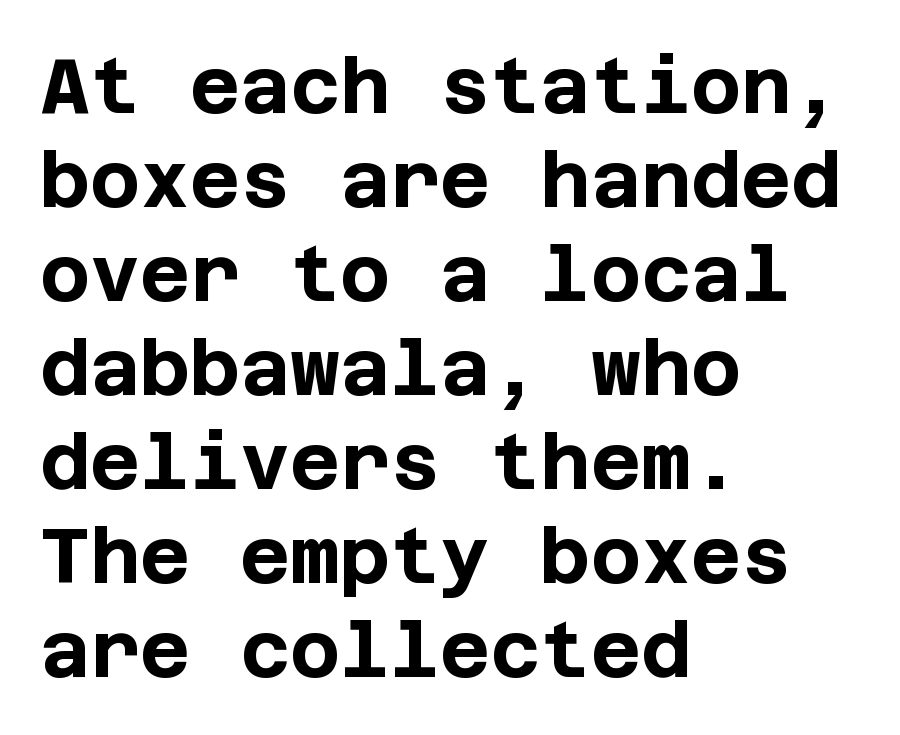
The image shows 77 px bold sans-serif type, upright; set left-aligned, line spacing 1.22x, normal letter spacing, not underlined; low stroke contrast and a large x-height.
